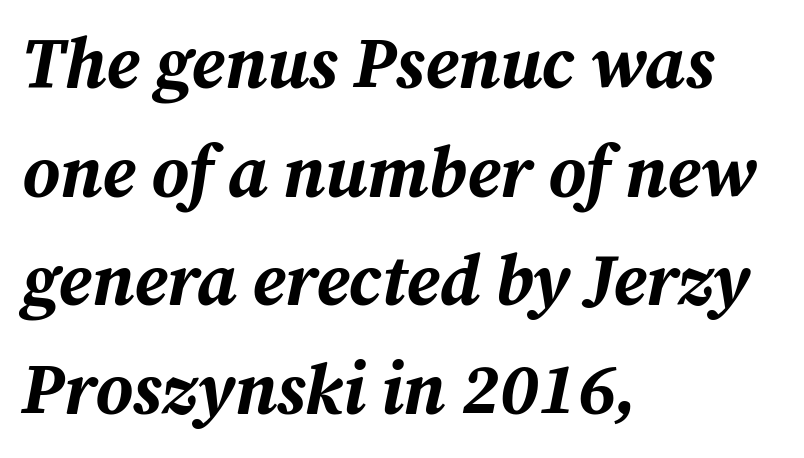
Baseline-to-baseline distance is the conventional proportion of letter height. The letters advance in unequal steps, a hallmark of proportional type. You'd pick this weight for a headline — it's a proper bold. A student would call this left alignment; a typographer would say flush left, rag right.
